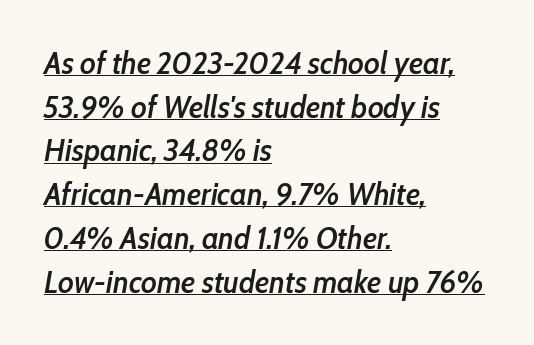
Q: Is the text bold? A: Semi-bold.
Q: Is the text italic (slanted)? A: Yes, it leans right by about 10 degrees.
Q: Is the text underlined? A: Yes.
Q: How is the paragraph aligned? A: Left-aligned.
Q: Is the spacing between letters normal or unusually wide? A: Normal.
Q: Is the spacing between lines tight, normal or loose? A: Normal.
Q: Width (condensed, normal, or wide)? A: Condensed.
Q: Stroke contrast? A: Low.
Q: x-height? A: Medium.
Q: Monospaced? A: No.
